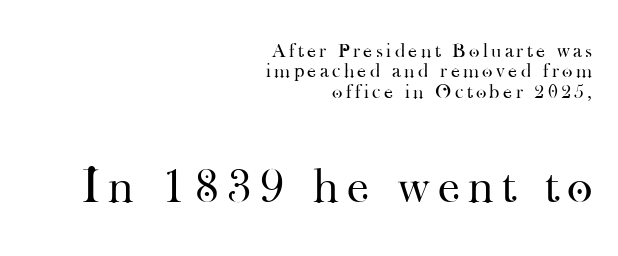
{"serif": "yes", "italic": "no", "bold": "no", "weight": "regular", "width": "normal", "stroke_contrast": "high", "x_height": "small", "monospaced": "no", "underline": "no", "align": "right", "line_spacing": "tight", "line_spacing_ratio": 1.02, "larger_block": "second", "size_ratio": 2.45, "glyph_px": 49}
